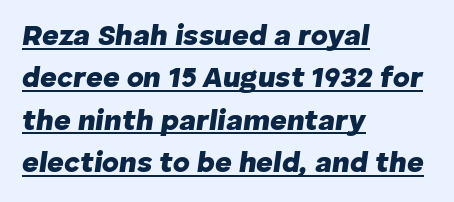
A typesetter would call this proportional, since set widths differ per character. What stands out about the letter spacing? Nothing — it is the standard amount. Tall strokes in this sample are angled rather than plumb. What decoration does the sample have? An underline.
